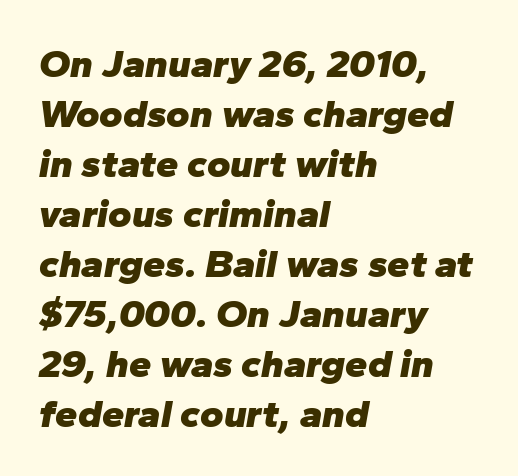
The image shows 40 px heavy type, italic (leaning right); set left-aligned, normal line spacing (1.25x), normal letter spacing, not underlined; low stroke contrast and a medium x-height.
